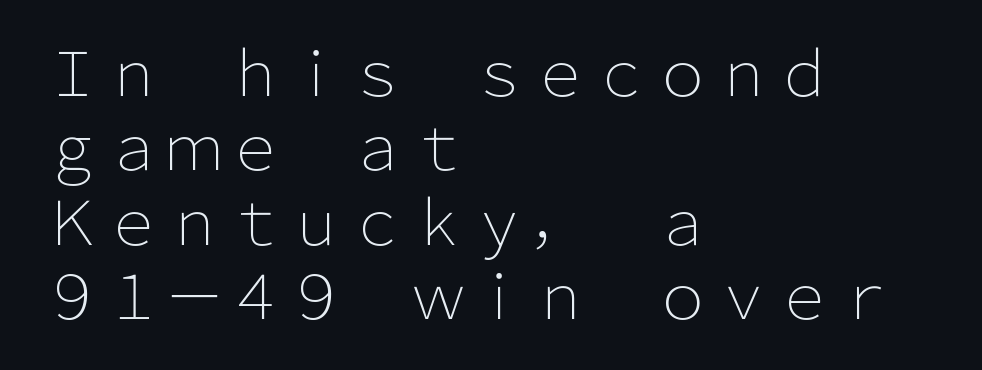
{"serif": "no", "italic": "no", "bold": "no", "weight": "light", "width": "normal", "stroke_contrast": "low", "x_height": "medium", "monospaced": "no", "underline": "no", "align": "left", "line_spacing_ratio": 1.22, "letter_spacing": "normal", "letter_spacing_em": 0.0, "glyph_px": 61}
